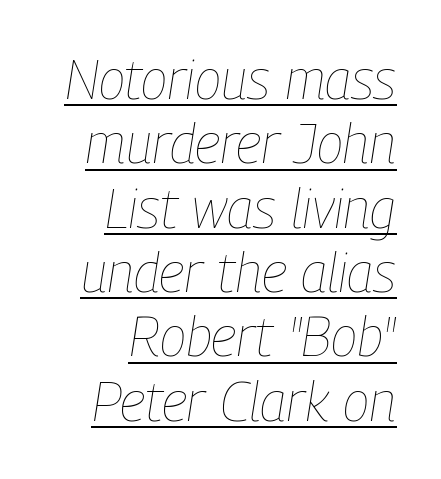
Has an underline been added? It has. Is the letter spacing exaggerated? No — it looks like the ordinary default. The passage shown leans; its letterforms are oblique. The rendering uses natural spacing where letterforms have individual widths. Vertical stems look standard width or narrower in stroke.
